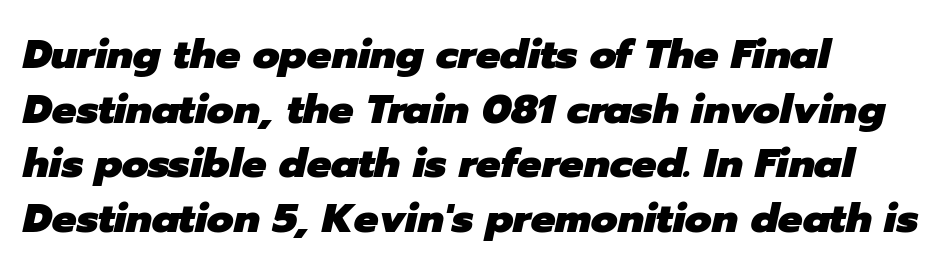
The image shows 41 px heavy type, italic (leaning right); set left-aligned, normal line spacing (1.33x), normal letter spacing, not underlined; low stroke contrast and a medium x-height.
